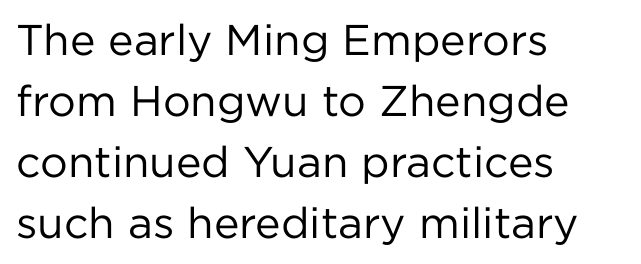
Q: Is the text bold? A: No.
Q: Is the text italic (slanted)? A: No, it is upright.
Q: Is the typeface a serif or a sans-serif typeface? A: Sans-serif.
Q: Is the text underlined? A: No.
Q: How is the paragraph aligned? A: Left-aligned.
Q: Is the spacing between letters normal or unusually wide? A: Normal.
Q: Is the spacing between lines tight, normal or loose? A: Normal.
Q: Width (condensed, normal, or wide)? A: Normal.
Q: Stroke contrast? A: Low.
Q: x-height? A: Medium.
Q: Monospaced? A: No.
